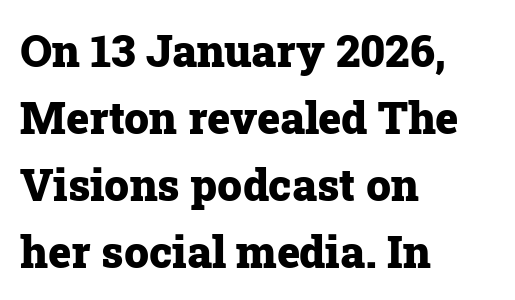
Q: Is the text bold? A: Yes.
Q: Is the text italic (slanted)? A: No, it is upright.
Q: Is the typeface a serif or a sans-serif typeface? A: Serif.
Q: Is the text underlined? A: No.
Q: How is the paragraph aligned? A: Left-aligned.
Q: Is the spacing between letters normal or unusually wide? A: Normal.
Q: Is the spacing between lines tight, normal or loose? A: Normal.
Q: Width (condensed, normal, or wide)? A: Normal.
Q: Stroke contrast? A: Low.
Q: x-height? A: Medium.
Q: Monospaced? A: No.
